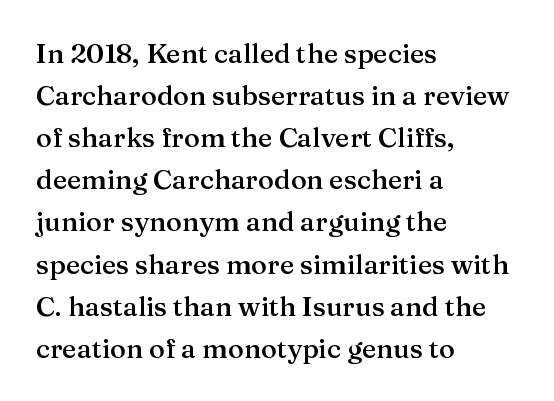
{"italic": "no", "bold": "semi", "underline": "no", "align": "left", "line_spacing": "normal", "line_spacing_ratio": 1.56, "letter_spacing": "normal", "letter_spacing_em": 0.0, "glyph_px": 27}
